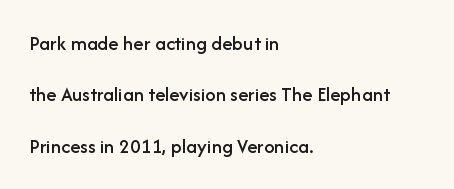
Casual observation: everything's shoved over to the left. Does extra space separate the letters? No, they use regular spacing. The string is rendered with underlining switched off. Designer's note — italics off, roman on. These lines stand farther apart than default settings would place them.
